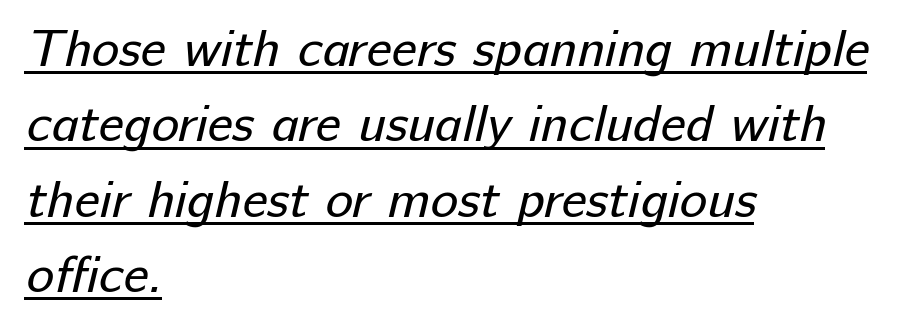
Q: Is the text bold? A: No.
Q: Is the typeface a serif or a sans-serif typeface? A: Sans-serif.
Q: Is the text underlined? A: Yes.
Q: How is the paragraph aligned? A: Left-aligned.
Q: Is the spacing between letters normal or unusually wide? A: Normal.
Q: Is the spacing between lines tight, normal or loose? A: Normal.
Q: Width (condensed, normal, or wide)? A: Normal.
Q: Stroke contrast? A: Low.
Q: x-height? A: Medium.
Q: Monospaced? A: No.
